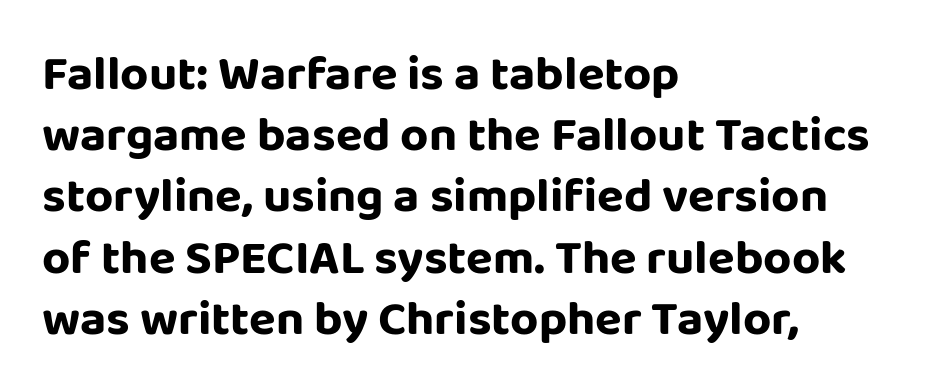
Q: Is the text italic (slanted)? A: No, it is upright.
Q: Is the typeface a serif or a sans-serif typeface? A: Sans-serif.
Q: Is the text underlined? A: No.
Q: How is the paragraph aligned? A: Left-aligned.
Q: Is the spacing between letters normal or unusually wide? A: Normal.
Q: Is the spacing between lines tight, normal or loose? A: Normal.
Q: Width (condensed, normal, or wide)? A: Normal.
Q: Stroke contrast? A: Low.
Q: x-height? A: Large.
Q: Monospaced? A: No.
